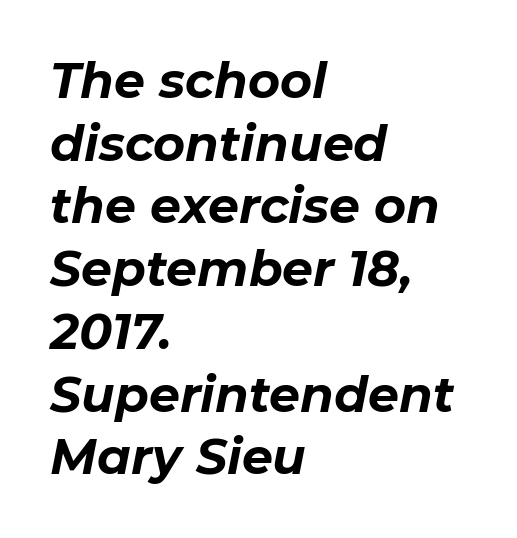
{"italic": "yes", "lean": "right", "slant_degrees": 11, "bold": "yes", "weight": "bold", "width": "normal", "stroke_contrast": "low", "x_height": "medium", "monospaced": "no", "underline": "no", "align": "left", "line_spacing": "normal", "line_spacing_ratio": 1.28, "letter_spacing": "normal", "letter_spacing_em": 0.0, "glyph_px": 49}
